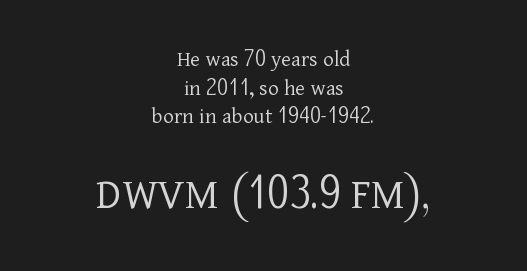
Descenders are the only things crossing below the line. Regarding serifs, this sample has them. How are the letters spaced? Ordinarily, with no added tracking. Each letter keeps its own natural width here, so spacing adapts to shape. The paragraph shown floats in the horizontal middle.
